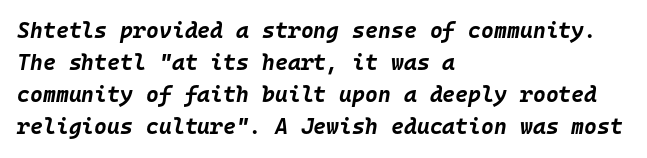
As a designer I'd log this as weight 700, bold. Notice how the stems are inclined rather than vertical — that's the hallmark of italics. Line beginnings align vertically; line endings do not. Does extra space separate the letters? No, they use regular spacing. This sample keeps an unexceptional amount of space between lines. A bare baseline throughout the passage.
